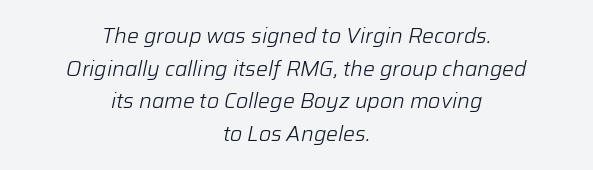
Q: Is the text bold? A: No.
Q: Is the text italic (slanted)? A: Yes, it leans right by about 12 degrees.
Q: Is the text underlined? A: No.
Q: How is the paragraph aligned? A: Centered.
Q: Is the spacing between letters normal or unusually wide? A: Normal.
Q: Is the spacing between lines tight, normal or loose? A: Normal.
